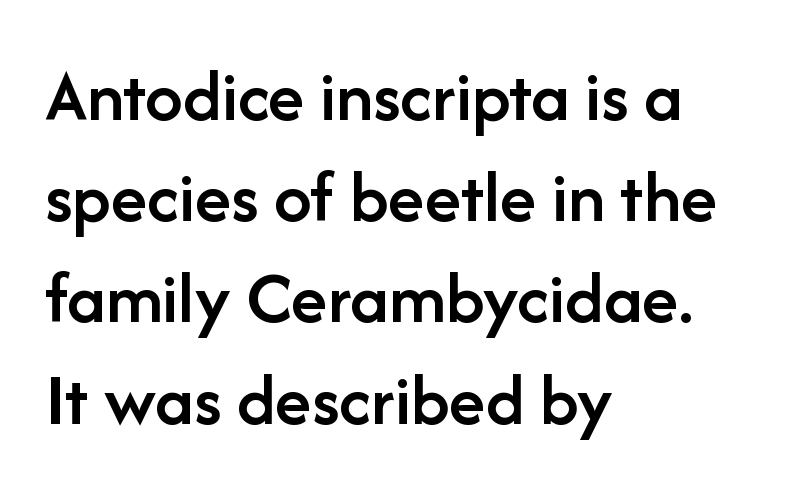
In terms of leading, this rendering sits right in the middle. Nope, no serifs anywhere on these letters. Here the glyphs are tracked normally, forming tight word shapes. The type sits square on the baseline with zero lean. Layout note: lines flush left. Note the varied advance widths — an 'i' is clearly narrower than an 'm'.
